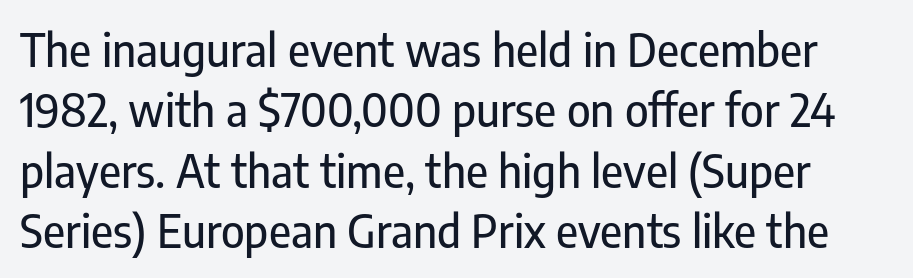
The image shows 45 px condensed sans-serif type, upright; set normal line spacing (1.34x), normal letter spacing, not underlined; low stroke contrast and a medium x-height.
